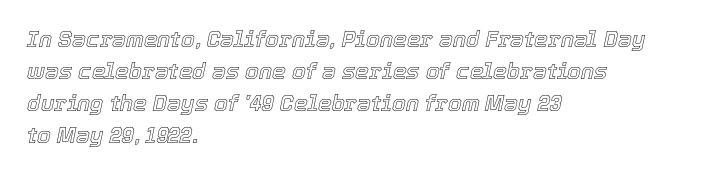
{"italic": "yes", "lean": "right", "slant_degrees": 12, "underline": "no", "align": "left", "line_spacing": "normal", "line_spacing_ratio": 1.45, "letter_spacing": "normal", "letter_spacing_em": 0.0, "glyph_px": 22}
